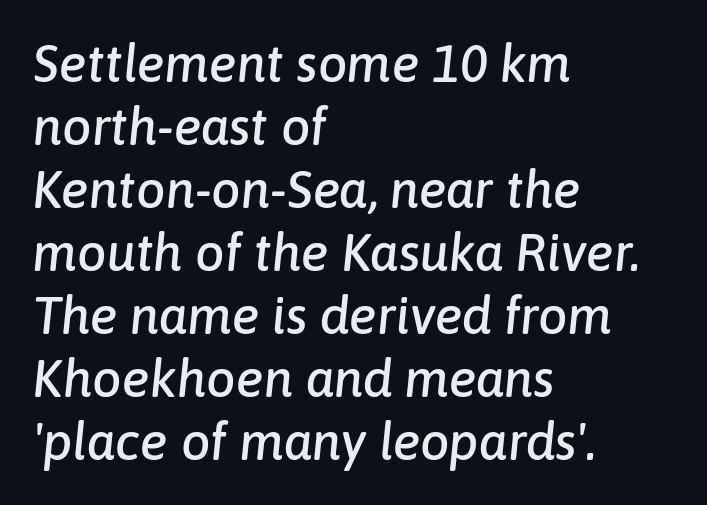
Q: Is the text italic (slanted)? A: Yes, it leans right by about 6 degrees.
Q: Is the text underlined? A: No.
Q: How is the paragraph aligned? A: Left-aligned.
Q: Is the spacing between letters normal or unusually wide? A: Normal.
Q: Width (condensed, normal, or wide)? A: Normal.
Q: Stroke contrast? A: Low.
Q: x-height? A: Medium.
Q: Monospaced? A: No.
